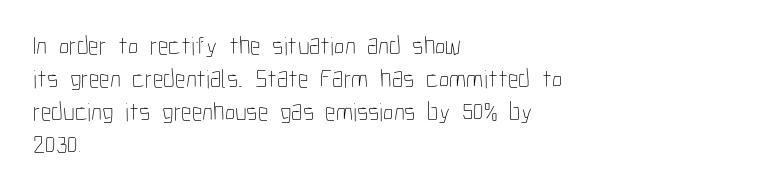
When letters stand straight like this, we call the style roman or upright. These lines sit exactly where default settings would place them. Students, note that the glyphs here touch the page at normal intervals. The passage shown is not bold in any degree. In CSS terms this would be text-align: left. Underlining? Definitely not there.
